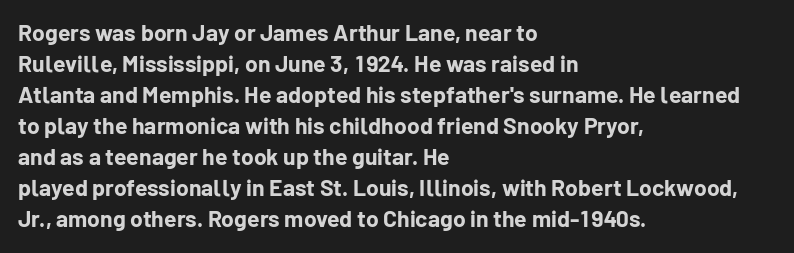
The image shows 23 px bold type, upright; set left-aligned, normal line spacing (1.35x), normal letter spacing, not underlined.
